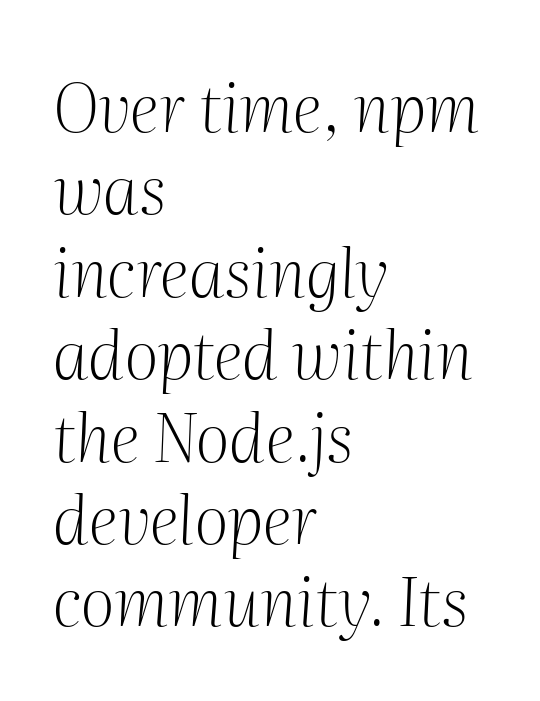
The image shows 67 px light serif type, italic (leaning right); set left-aligned, line spacing 1.23x, normal letter spacing, not underlined; medium stroke contrast and a medium x-height.
